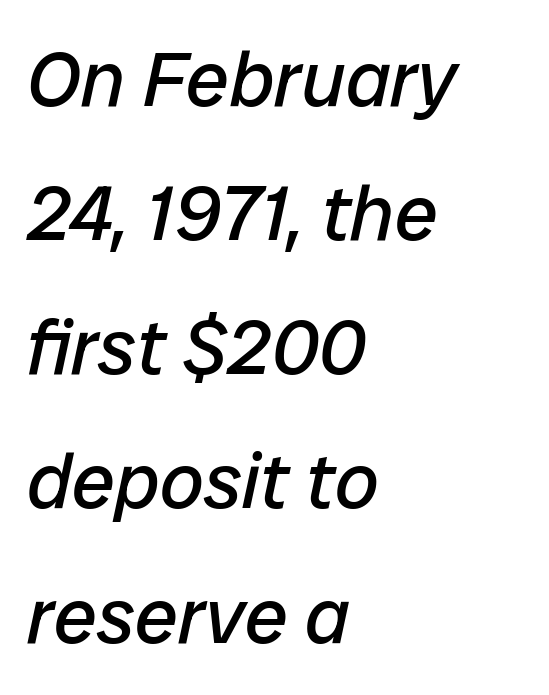
Tracking here is standard; glyphs follow each other at the usual distance. If you drew a ruler down the left edge, every line would touch it. Varying glyph widths throughout — classic text-font behaviour. The passage shown is not bold in any degree.
